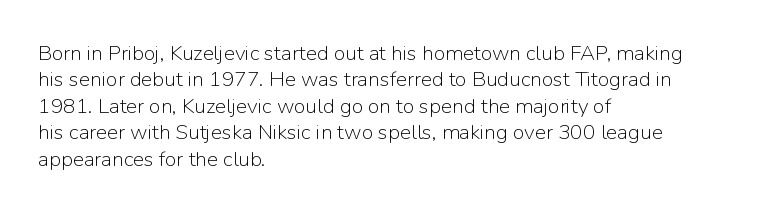
The image shows 21 px text type, upright; set left-aligned, normal line spacing (1.26x), normal letter spacing, not underlined.
